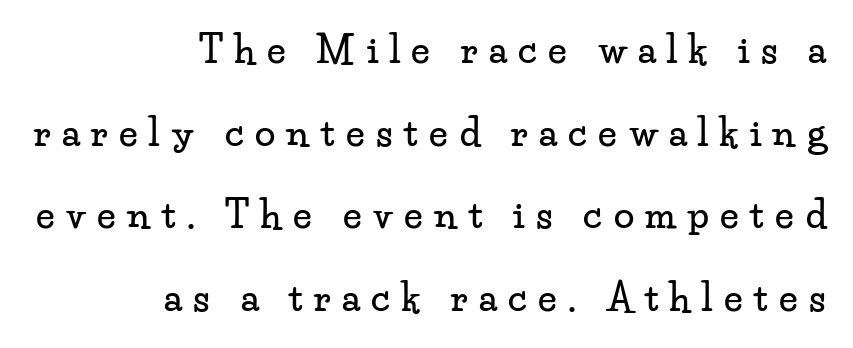
These lines are rendered in a variable-pitch font. This block would shrink considerably if given ordinary leading; it's expanded now. Underline: absent. Where is the straight margin? On the right. Italic? Not at all — the glyphs are vertical. Stroke terminals: seriffed.
